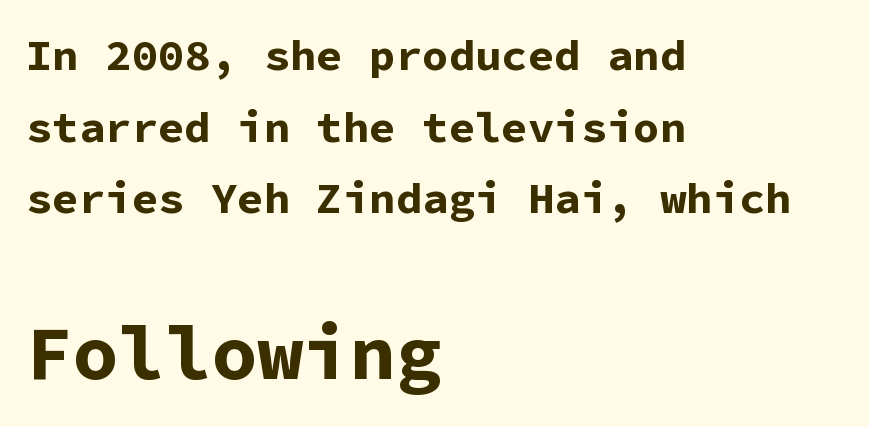
{"serif": "no", "italic": "no", "bold": "yes", "weight": "bold", "width": "normal", "stroke_contrast": "low", "x_height": "medium", "monospaced": "yes", "underline": "no", "align": "left", "line_spacing": "normal", "line_spacing_ratio": 1.63, "letter_spacing": "normal", "letter_spacing_em": 0.0, "larger_block": "second", "size_ratio": 1.75, "glyph_px": 77}
